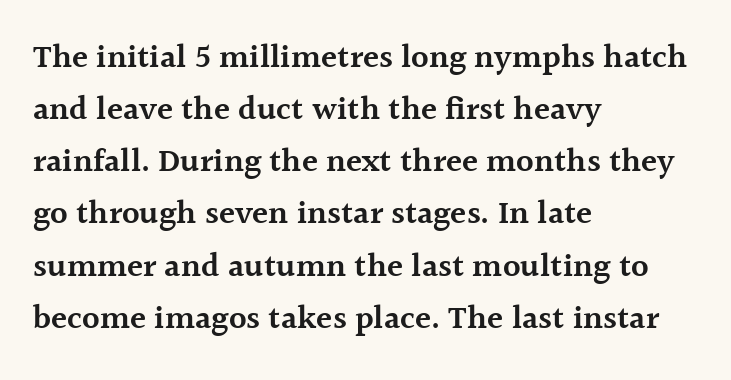
Is this a sans? No — the strokes have serifs. Tracking value appears to be zero — textbook default spacing. A roman cut, with each character standing at attention. Weight: semibold (demi).
